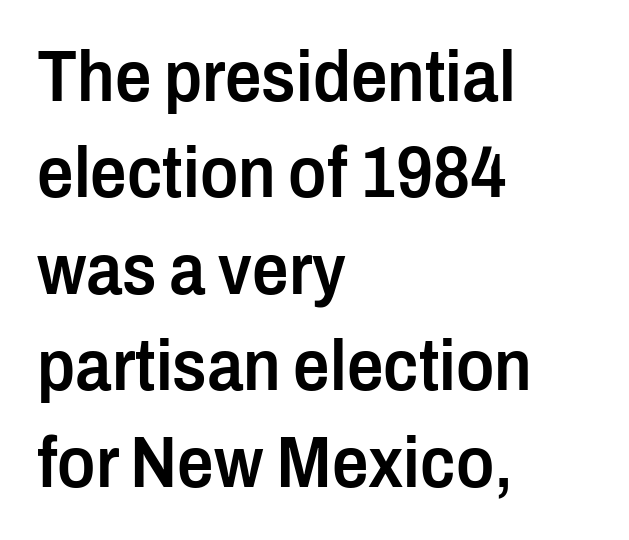
The image shows 72 px semibold, condensed sans-serif type, upright; set left-aligned, normal line spacing (1.34x), normal letter spacing, not underlined; low stroke contrast and a medium x-height.
